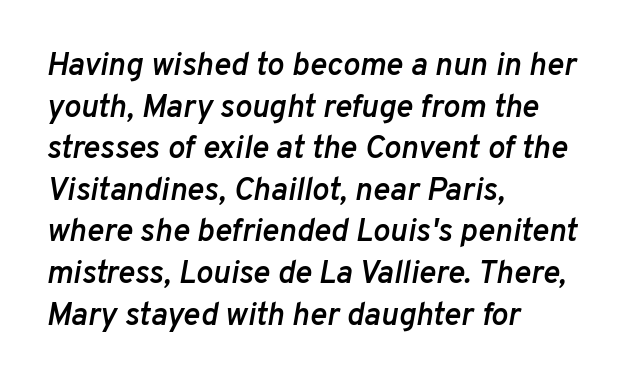
A normal amount of white space separates one row of letters from the next. Quick note: italic. The face used here is rendered with its standard letterfit. The font is running at a semibold setting, under full bold.
